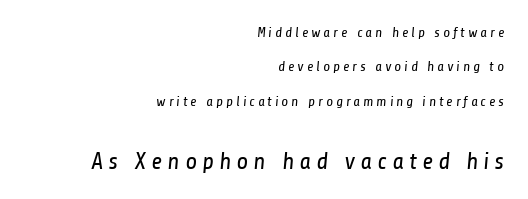
The image shows 24 px text type; set right-aligned, loose line spacing (2.46x), unusually wide letter spacing (+0.21 em), not underlined; the second (bottom) block is 1.71x larger.
